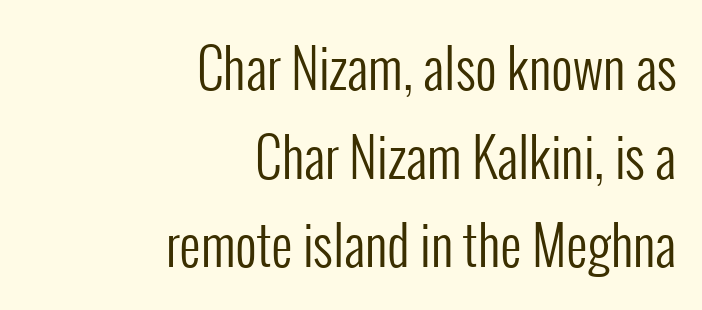
{"serif": "no", "italic": "no", "bold": "no", "weight": "regular", "width": "condensed", "stroke_contrast": "low", "x_height": "medium", "monospaced": "no", "underline": "no", "align": "right", "line_spacing": "normal", "line_spacing_ratio": 1.67, "letter_spacing": "normal", "letter_spacing_em": 0.0, "glyph_px": 53}
